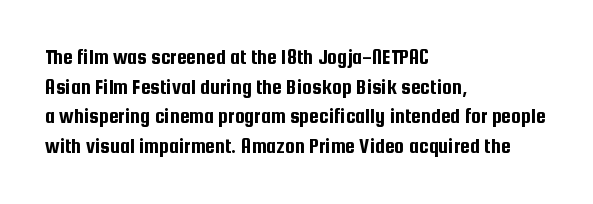
The image shows 22 px text type, upright; set left-aligned, normal line spacing (1.35x), normal letter spacing, not underlined.
